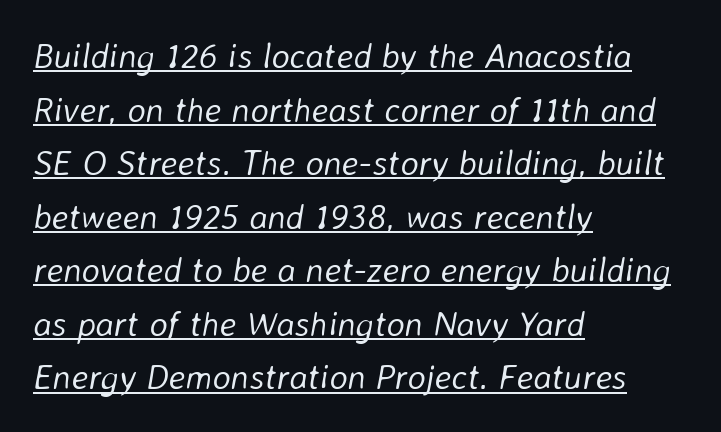
Q: Is the text bold? A: No.
Q: Is the text italic (slanted)? A: Yes, it leans right by about 8 degrees.
Q: Is the text underlined? A: Yes.
Q: How is the paragraph aligned? A: Left-aligned.
Q: Is the spacing between letters normal or unusually wide? A: Normal.
Q: Is the spacing between lines tight, normal or loose? A: Normal.
Q: Width (condensed, normal, or wide)? A: Normal.
Q: Stroke contrast? A: Low.
Q: x-height? A: Medium.
Q: Monospaced? A: No.
